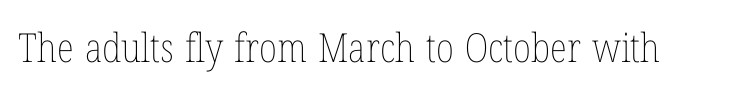
Q: Is the text bold? A: No.
Q: Is the text italic (slanted)? A: No, it is upright.
Q: Is the text underlined? A: No.
Q: Is the spacing between letters normal or unusually wide? A: Normal.
Q: Width (condensed, normal, or wide)? A: Condensed.
Q: Stroke contrast? A: Low.
Q: x-height? A: Medium.
Q: Monospaced? A: No.
